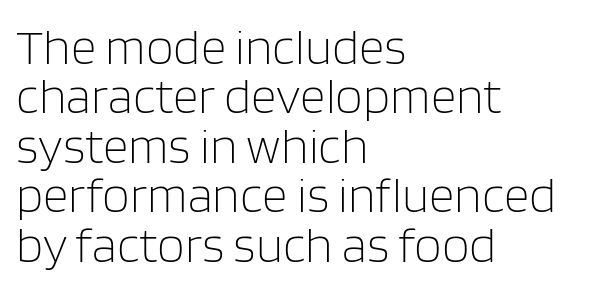
Q: Is the text bold? A: No.
Q: Is the text italic (slanted)? A: No, it is upright.
Q: Is the typeface a serif or a sans-serif typeface? A: Sans-serif.
Q: Is the text underlined? A: No.
Q: How is the paragraph aligned? A: Left-aligned.
Q: Is the spacing between letters normal or unusually wide? A: Normal.
Q: Is the spacing between lines tight, normal or loose? A: Tight.
Q: Width (condensed, normal, or wide)? A: Normal.
Q: Stroke contrast? A: Low.
Q: x-height? A: Large.
Q: Monospaced? A: No.
